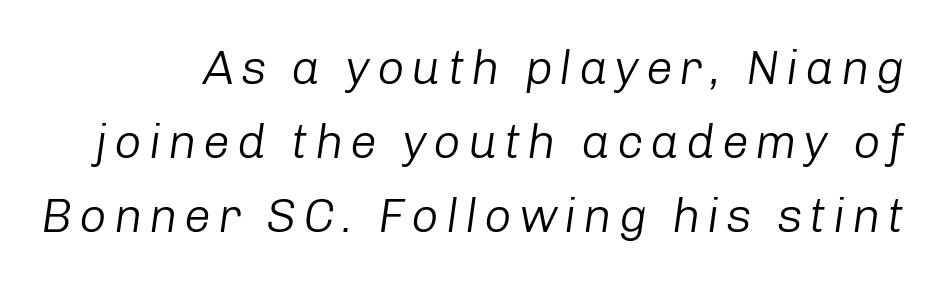
The space beneath each line is pristine and unruled. The passage shown is not bold in any degree. The font's italic variant was chosen for this text. Looks like regular typesetting: each glyph gets only the width it needs.
